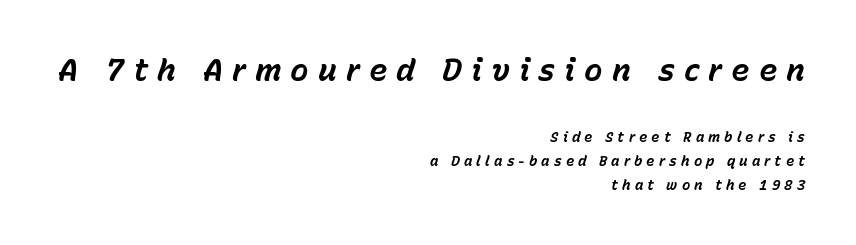
The designer gave the opening block more size than the closing block. The rendering uses natural spacing where letterforms have individual widths. Honestly, the letter spacing is so wide it's the main thing you notice. Has an underline been added? It has not. Students, observe: this is what conventionally led text looks like. A full-strength bold gives these letters their thick strokes.
